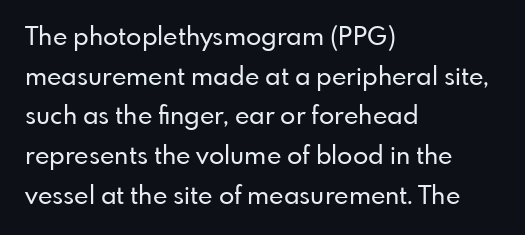
{"italic": "no", "underline": "no", "align": "left", "line_spacing": "normal", "line_spacing_ratio": 1.59, "letter_spacing": "normal", "letter_spacing_em": 0.0, "glyph_px": 25}
